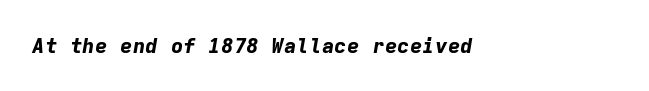
Q: Is the text bold? A: Yes.
Q: Is the text italic (slanted)? A: Yes, it leans right by about 9 degrees.
Q: Is the text underlined? A: No.
Q: Is the spacing between letters normal or unusually wide? A: Normal.
